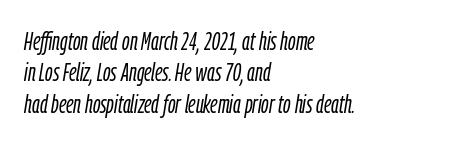
Q: Is the text bold? A: No.
Q: Is the text italic (slanted)? A: Yes, it leans right by about 9 degrees.
Q: Is the text underlined? A: No.
Q: How is the paragraph aligned? A: Left-aligned.
Q: Is the spacing between letters normal or unusually wide? A: Normal.
